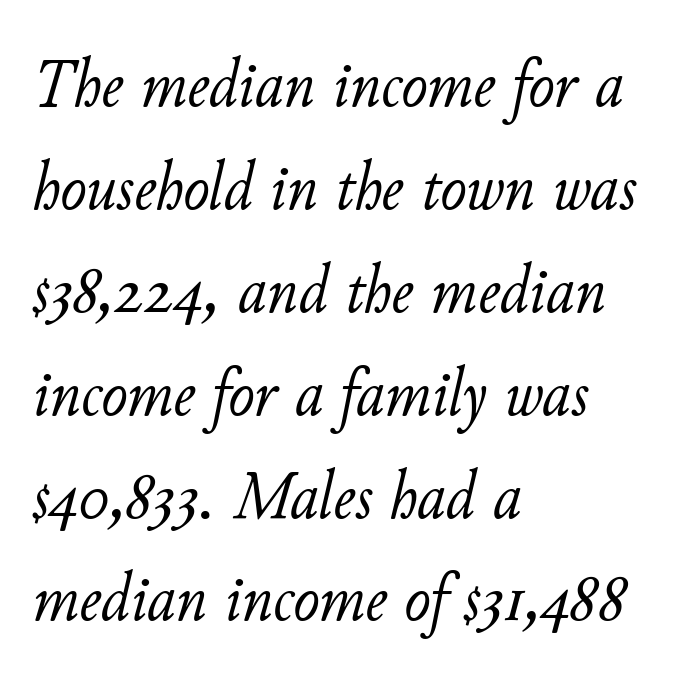
{"italic": "yes", "lean": "right", "slant_degrees": 11, "bold": "no", "weight": "light", "width": "normal", "stroke_contrast": "low", "x_height": "small", "monospaced": "no", "underline": "no", "align": "left", "line_spacing": "normal", "line_spacing_ratio": 1.47, "letter_spacing": "normal", "letter_spacing_em": 0.0, "glyph_px": 70}
